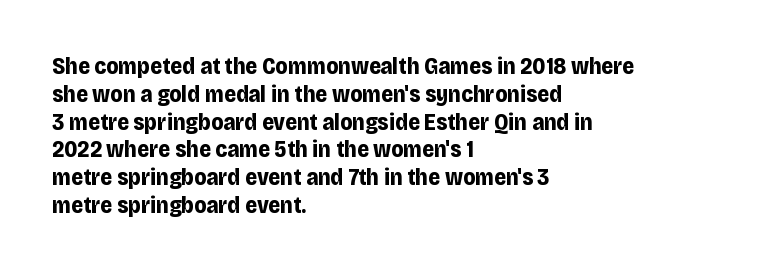
Q: Is the text bold? A: Yes.
Q: Is the text italic (slanted)? A: No, it is upright.
Q: Is the text underlined? A: No.
Q: How is the paragraph aligned? A: Left-aligned.
Q: Is the spacing between letters normal or unusually wide? A: Normal.
